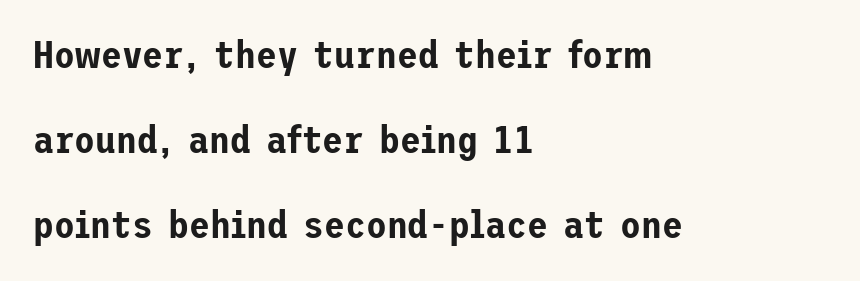
The image shows 38 px sans-serif type, upright; set left-aligned, loose line spacing (2.24x), normal letter spacing, not underlined; low stroke contrast and a medium x-height.
